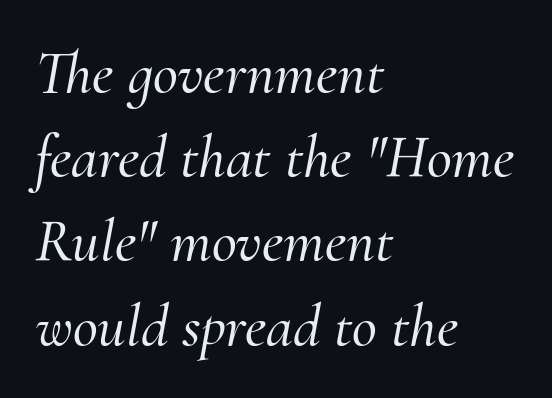
The image shows 61 px serif type, italic (leaning right); set left-aligned, normal line spacing (1.38x), normal letter spacing, not underlined; medium stroke contrast and a small x-height.
